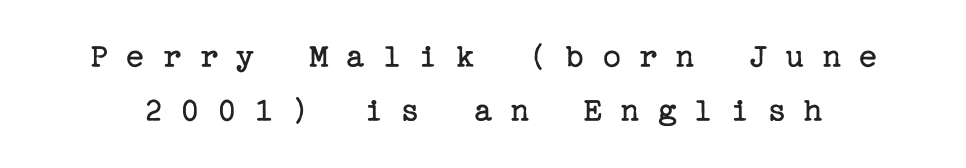
Q: Is the text bold? A: No.
Q: Is the text italic (slanted)? A: No, it is upright.
Q: Is the typeface a serif or a sans-serif typeface? A: Serif.
Q: Is the text underlined? A: No.
Q: Is the spacing between letters normal or unusually wide? A: Unusually wide.
Q: Is the spacing between lines tight, normal or loose? A: Normal.
Q: Width (condensed, normal, or wide)? A: Normal.
Q: Stroke contrast? A: Low.
Q: x-height? A: Medium.
